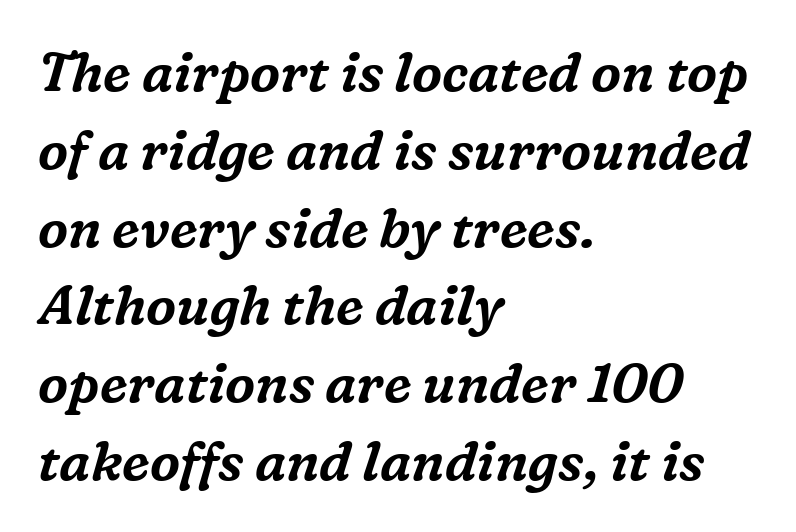
{"serif": "yes", "italic": "yes", "lean": "right", "slant_degrees": 16, "width": "normal", "stroke_contrast": "medium", "x_height": "medium", "monospaced": "no", "underline": "no", "align": "left", "line_spacing": "normal", "line_spacing_ratio": 1.44, "letter_spacing": "normal", "letter_spacing_em": 0.0, "glyph_px": 54}
